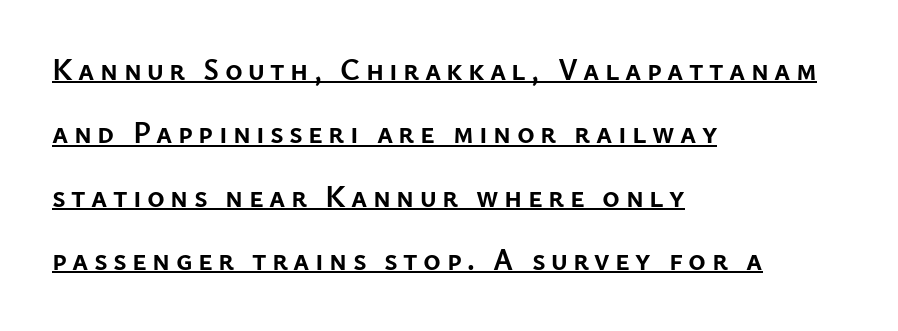
The letters stand upright; this is a roman face. Bold? Absolutely — the strokes are thick and heavy. Vertically, the passage feels expansive, rows floating well apart. Varying glyph widths throughout — classic text-font behaviour. Are there feet on the stems? There aren't — it's a sans. Casual observation: everything's shoved over to the left.
